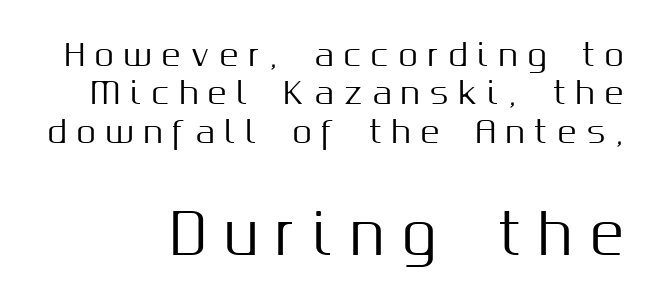
{"serif": "no", "italic": "no", "width": "normal", "stroke_contrast": "medium", "x_height": "medium", "monospaced": "no", "underline": "no", "line_spacing_ratio": 1.24, "letter_spacing": "wide", "letter_spacing_em": 0.33, "larger_block": "second", "size_ratio": 1.77, "glyph_px": 55}
